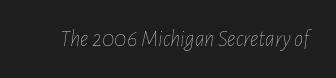
{"italic": "yes", "lean": "right", "slant_degrees": 7, "bold": "no", "underline": "no", "letter_spacing": "normal", "letter_spacing_em": 0.0, "glyph_px": 23}
